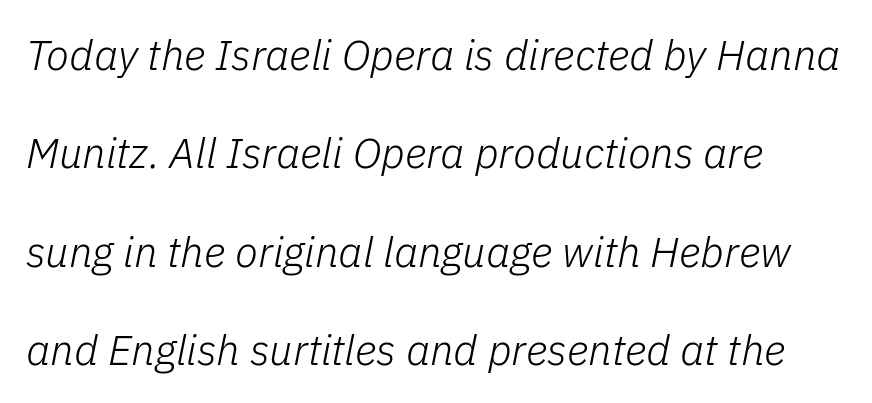
{"italic": "yes", "lean": "right", "slant_degrees": 11, "bold": "no", "weight": "light", "width": "normal", "stroke_contrast": "low", "x_height": "medium", "monospaced": "no", "underline": "no", "align": "left", "line_spacing": "loose", "line_spacing_ratio": 2.34, "letter_spacing": "normal", "letter_spacing_em": 0.0, "glyph_px": 42}
